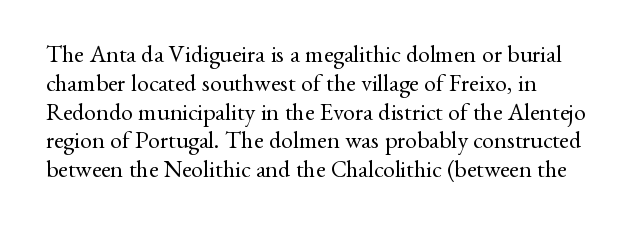
Caption: face not bold, strokes unweighted. Posture: upright roman. Observe the ordinary spacing: letters are neighbours, not strangers. Honestly, there is no underline to notice here at all.
